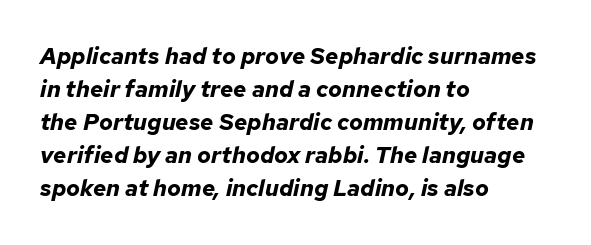
Rendered with sloped, italic letterforms. Lines of text with bare space underneath. There is no visible air inserted between adjacent glyphs. I'd describe the lettering as bold — thick and assertive. Vertical spacing — default.
